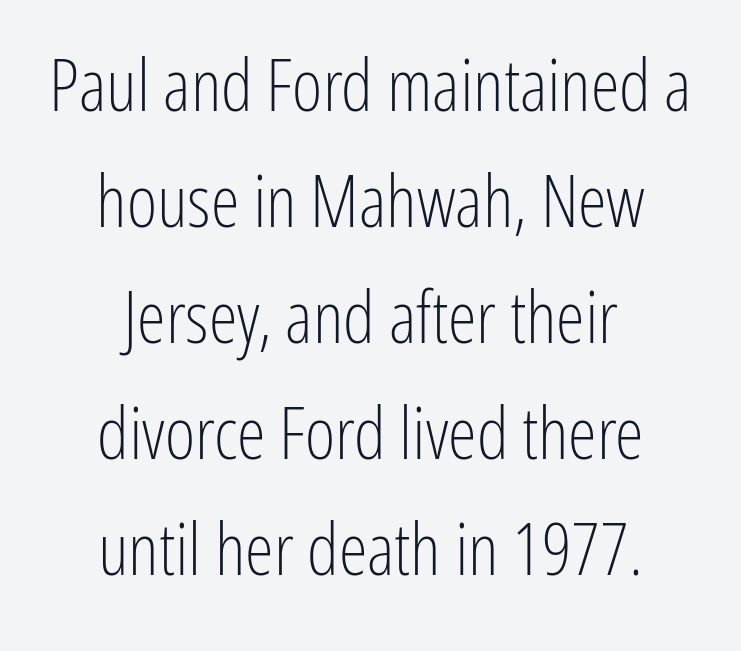
Heft: none added — not bold. Short and long lines alike share a common midpoint. The rendering uses natural spacing where letterforms have individual widths. The passage shown stacks its lines at a standard gap.
